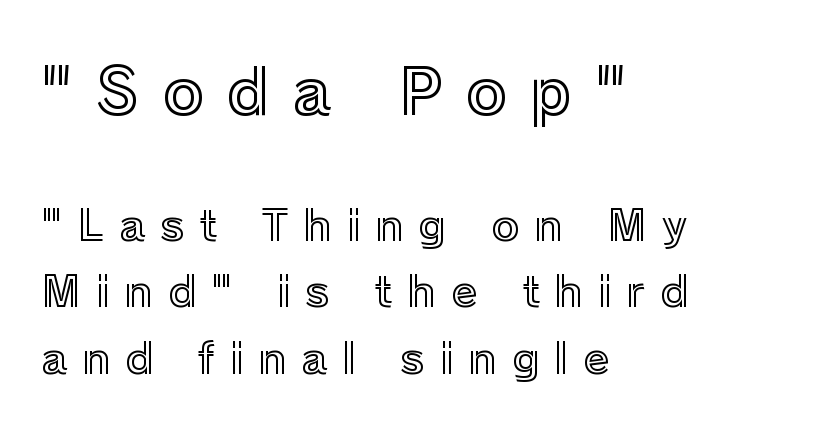
This sample uses expanded letter spacing, leaving extra air between glyphs. Every character sits straight up, as roman type does. This rendering features lettering with no underline. Size contrast runs from large at the top to small at the bottom.
